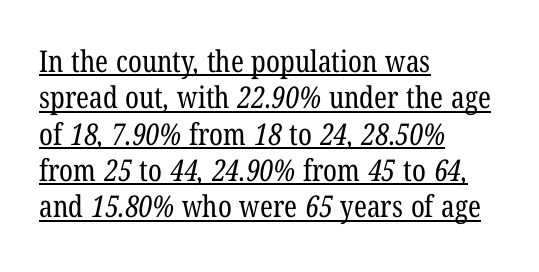
The image shows 30 px regular-weight, condensed serif type; set left-aligned, line spacing 1.21x, normal letter spacing, underlined; low stroke contrast and a medium x-height.
